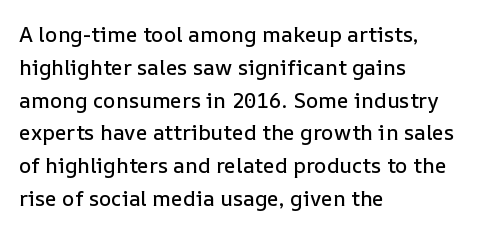
The image shows 21 px text type, upright; set left-aligned, normal line spacing (1.56x), normal letter spacing, not underlined.
